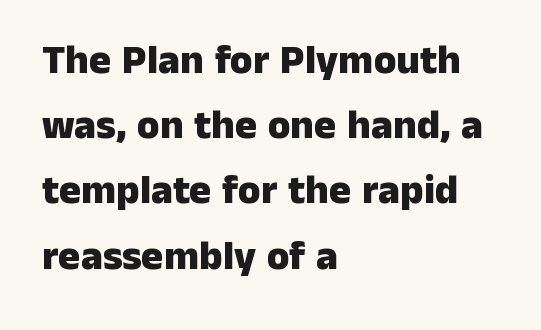
The compositor pushed each line to the left boundary. Plain, unruled lines of type. Style check: upright. Leading matches the norm, producing a regular column.
